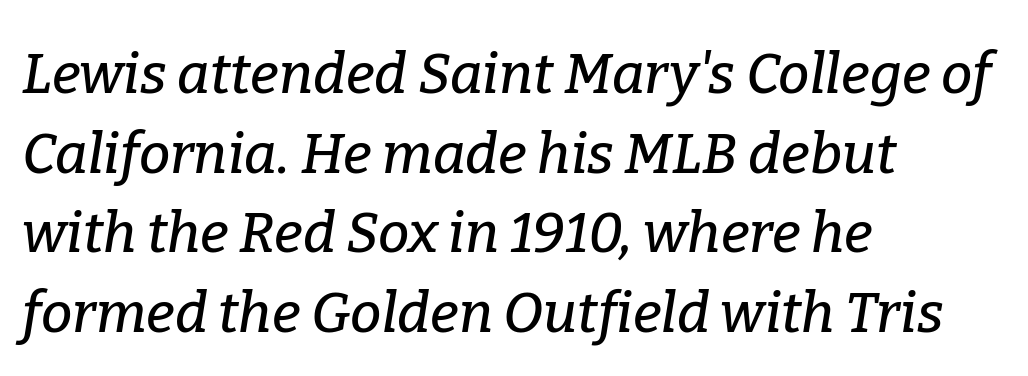
Each line starts at the same left margin while the right side varies. Proportional: the letters do not fall into vertical columns. Summary of vertical rhythm: regular, with standard interline spacing. What stands out about the letter spacing? Nothing — it is the standard amount. Looking at the ascenders, they clearly lean. Words float on clear page, feet unadorned.
